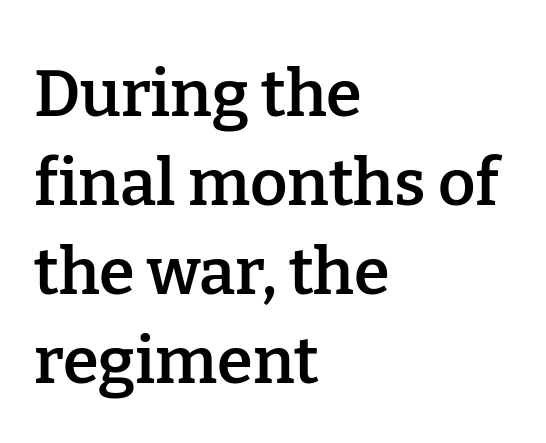
Q: Is the text bold? A: Semi-bold.
Q: Is the text italic (slanted)? A: No, it is upright.
Q: Is the typeface a serif or a sans-serif typeface? A: Serif.
Q: Is the text underlined? A: No.
Q: How is the paragraph aligned? A: Left-aligned.
Q: Is the spacing between letters normal or unusually wide? A: Normal.
Q: Is the spacing between lines tight, normal or loose? A: Normal.
Q: Width (condensed, normal, or wide)? A: Normal.
Q: Stroke contrast? A: Low.
Q: x-height? A: Medium.
Q: Monospaced? A: No.
